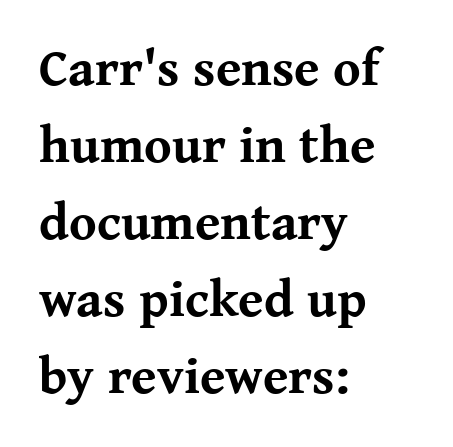
{"serif": "yes", "italic": "no", "bold": "yes", "weight": "bold", "width": "normal", "stroke_contrast": "medium", "x_height": "medium", "monospaced": "no", "underline": "no", "align": "left", "line_spacing": "normal", "line_spacing_ratio": 1.48, "letter_spacing": "normal", "letter_spacing_em": 0.0, "glyph_px": 52}
